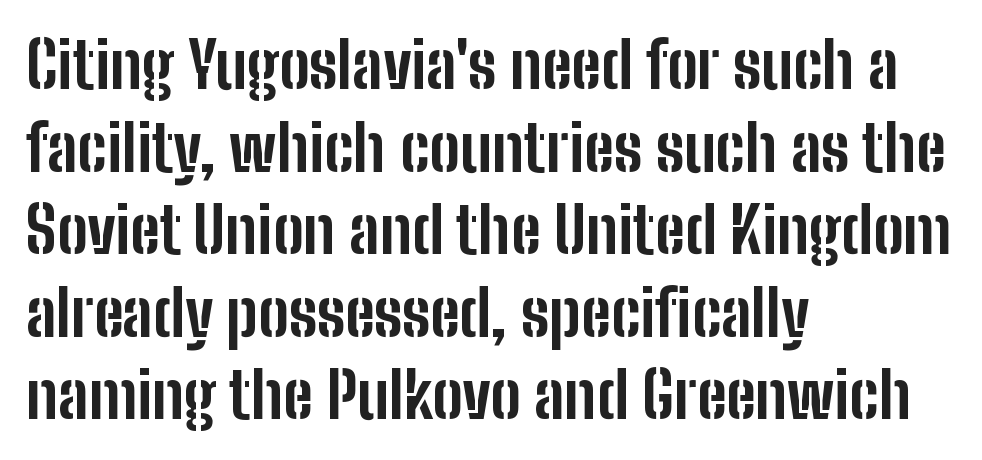
Q: Is the text bold? A: Yes.
Q: Is the text italic (slanted)? A: No, it is upright.
Q: Is the typeface a serif or a sans-serif typeface? A: Sans-serif.
Q: Is the text underlined? A: No.
Q: How is the paragraph aligned? A: Left-aligned.
Q: Is the spacing between letters normal or unusually wide? A: Normal.
Q: Is the spacing between lines tight, normal or loose? A: Normal.
Q: Width (condensed, normal, or wide)? A: Condensed.
Q: Stroke contrast? A: Low.
Q: x-height? A: Medium.
Q: Monospaced? A: No.
